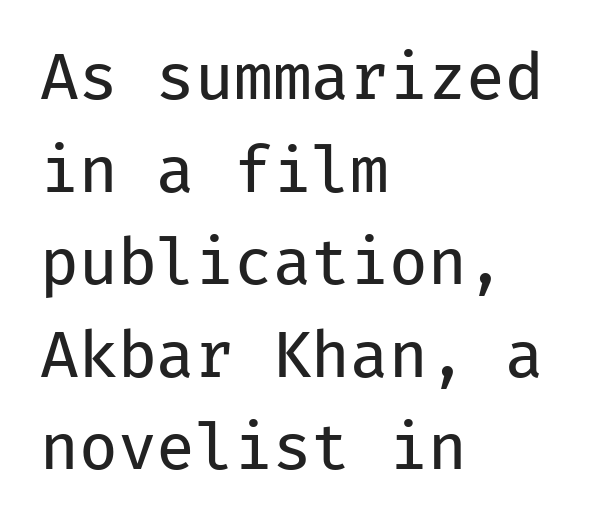
The image shows 63 px regular-weight sans-serif type, upright, monospaced; set left-aligned, normal line spacing (1.47x), normal letter spacing, not underlined; low stroke contrast and a medium x-height.
